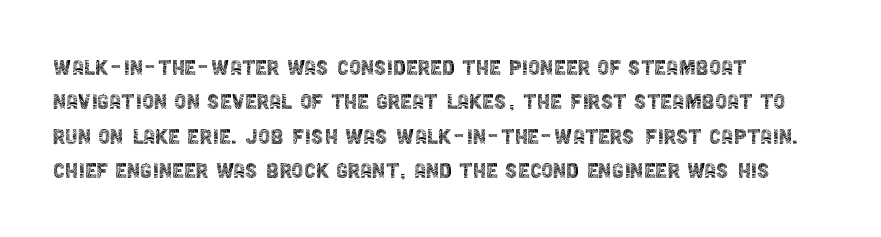
The letterforms sit at book weight or below. Honestly, the letter spacing is just normal — you wouldn't notice it. The type sits square on the baseline with zero lean. Unmarked baselines from the first word to the last. The text block is weighted toward the left margin, trailing off unevenly rightward. The designer left line spacing at the default.
